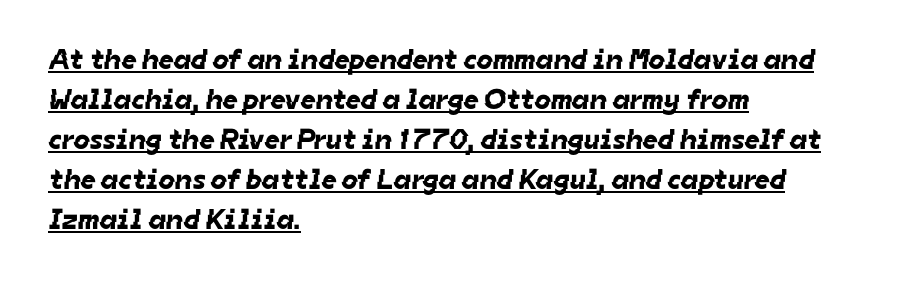
{"serif": "no", "width": "normal", "stroke_contrast": "low", "x_height": "medium", "monospaced": "no", "underline": "yes", "align": "left", "line_spacing": "normal", "line_spacing_ratio": 1.38, "letter_spacing": "normal", "letter_spacing_em": 0.0, "glyph_px": 29}
